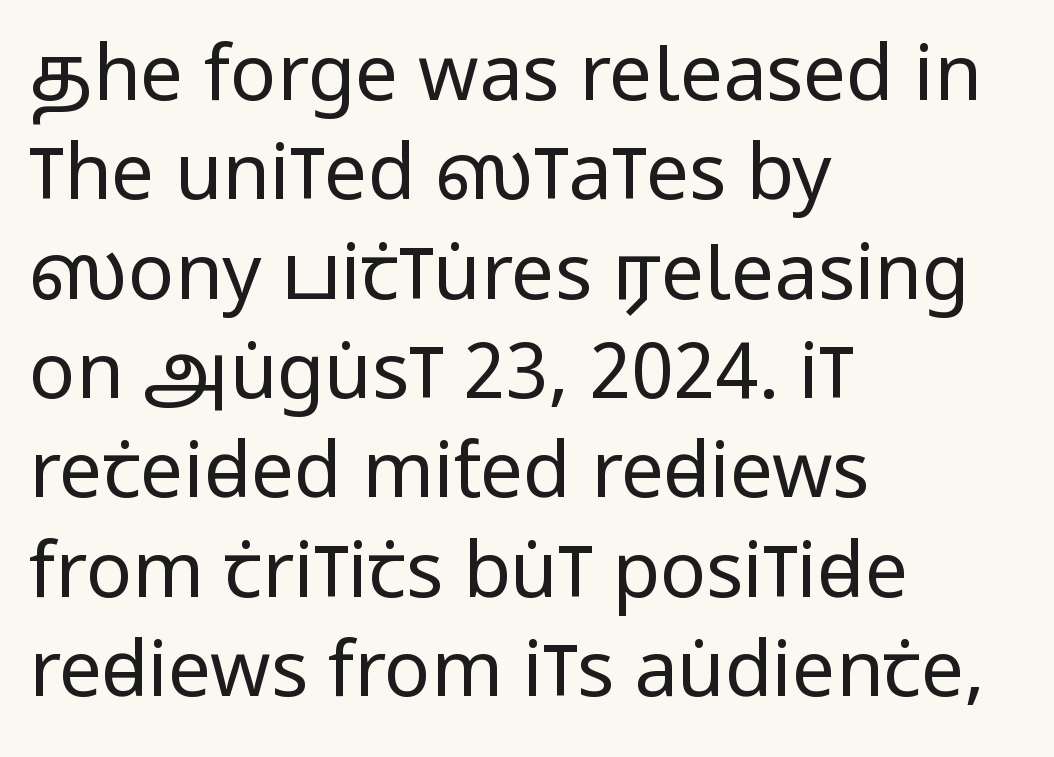
In terms of letterform style, serifs are entirely absent. Characters remain perfectly vertical along every line. The typesetter chose a ragged-right arrangement here. The rows are spaced the way most documents space them.
